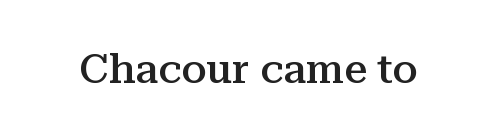
{"serif": "yes", "italic": "no", "bold": "semi", "weight": "semibold", "width": "normal", "stroke_contrast": "medium", "x_height": "medium", "monospaced": "no", "underline": "no", "letter_spacing": "normal", "letter_spacing_em": 0.0, "glyph_px": 41}
